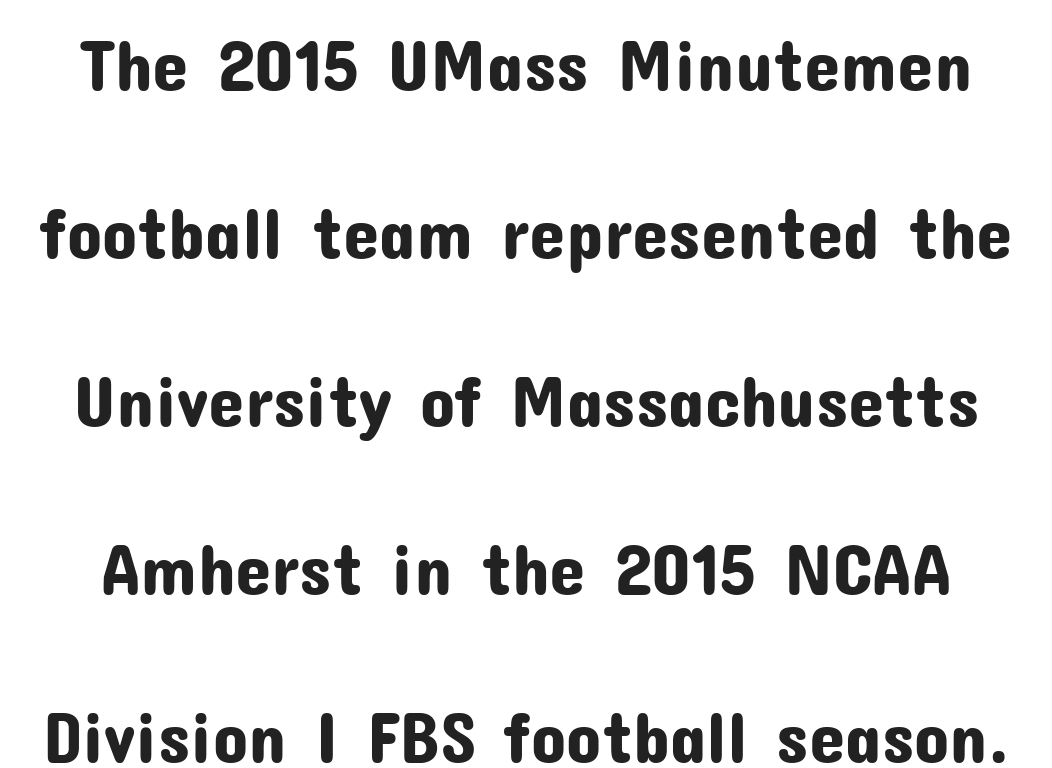
{"serif": "no", "italic": "no", "width": "normal", "stroke_contrast": "low", "x_height": "medium", "monospaced": "no", "underline": "no", "line_spacing": "loose", "line_spacing_ratio": 2.3, "letter_spacing": "normal", "letter_spacing_em": 0.0, "glyph_px": 73}
